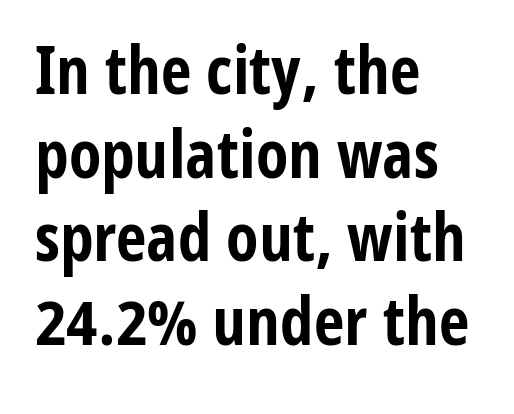
Line beginnings align vertically; line endings do not. The font is running at its bold setting. This block has exactly the height ordinary leading produces. Does the type have serifs? No, each stem ends abruptly. Anything drawn beneath the words? Only blank space. Default kerning and tracking; the words read as compact shapes.
